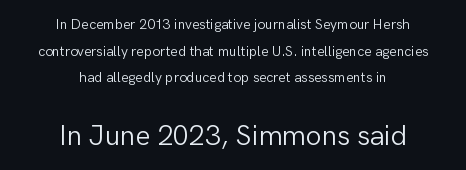
{"serif": "no", "italic": "no", "bold": "no", "weight": "light", "width": "normal", "stroke_contrast": "low", "x_height": "medium", "monospaced": "no", "underline": "no", "align": "center", "line_spacing": "loose", "line_spacing_ratio": 1.91, "letter_spacing": "normal", "letter_spacing_em": 0.0, "larger_block": "second", "size_ratio": 2.0, "glyph_px": 28}
